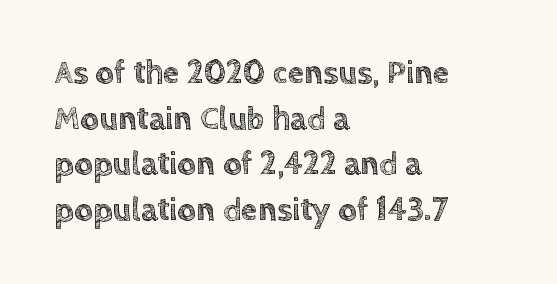
Q: Is the text italic (slanted)? A: No, it is upright.
Q: Is the text underlined? A: No.
Q: How is the paragraph aligned? A: Left-aligned.
Q: Is the spacing between letters normal or unusually wide? A: Normal.
Q: Is the spacing between lines tight, normal or loose? A: Normal.
Q: Width (condensed, normal, or wide)? A: Normal.
Q: x-height? A: Large.
Q: Monospaced? A: No.
